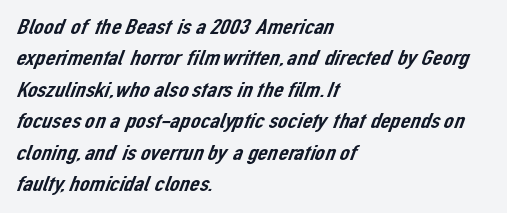
{"underline": "no", "align": "left", "line_spacing": "normal", "line_spacing_ratio": 1.43, "letter_spacing": "normal", "letter_spacing_em": 0.0, "glyph_px": 22}
